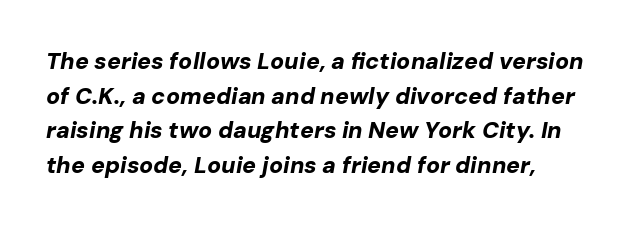
{"italic": "yes", "lean": "right", "slant_degrees": 10, "bold": "yes", "underline": "no", "align": "left", "line_spacing": "normal", "line_spacing_ratio": 1.51, "letter_spacing": "normal", "letter_spacing_em": 0.0, "glyph_px": 23}
